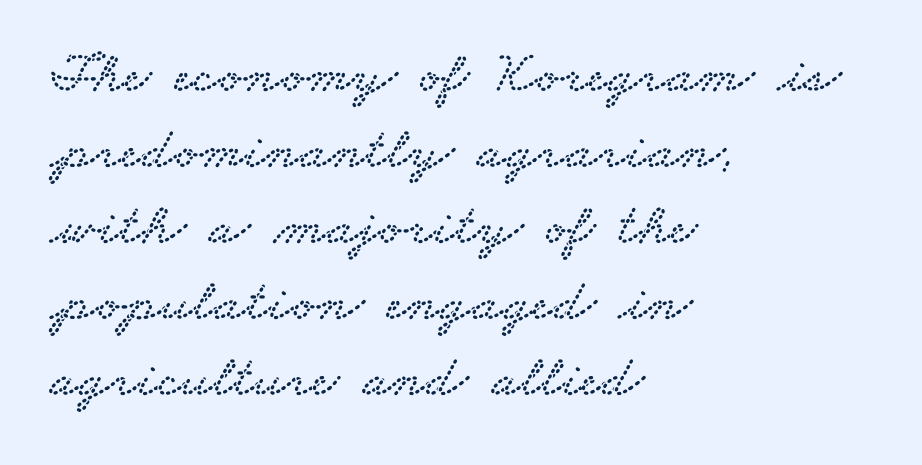
The lines in this sample share a left origin and differ only in where they stop. Only glyphs here, with clear space below each row. The typeface chosen for these lines features serifs. This sample has the flowing, uneven cadence of proportional lettering. Honestly, the letter spacing is just normal — you wouldn't notice it.
